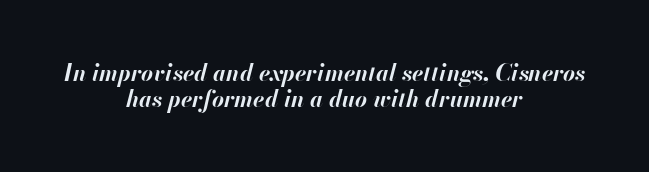
{"italic": "yes", "lean": "right", "slant_degrees": 13, "bold": "yes", "underline": "no", "align": "center", "line_spacing": "tight", "line_spacing_ratio": 1.11, "letter_spacing": "normal", "letter_spacing_em": 0.0, "glyph_px": 23}
